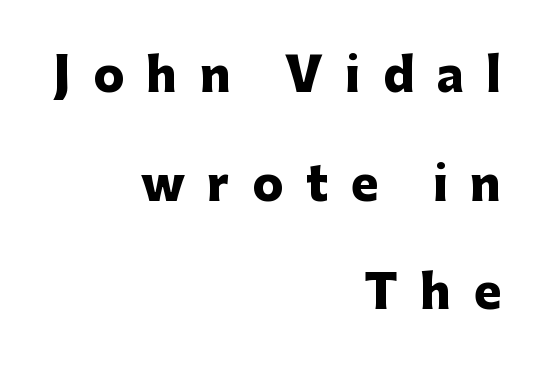
A full-strength bold gives these letters their thick strokes. Vertical spacing — loose. Alignment: flush right. Every stem runs plumb, perpendicular to the baseline. Here the designer chose a conventional face with non-uniform glyph widths.
